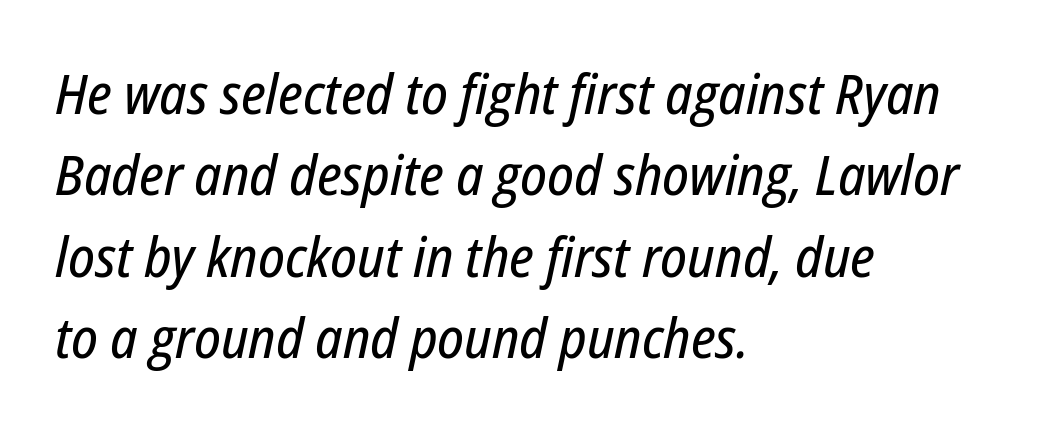
{"italic": "yes", "lean": "right", "slant_degrees": 12, "width": "condensed", "stroke_contrast": "low", "x_height": "medium", "monospaced": "no", "underline": "no", "align": "left", "line_spacing": "normal", "line_spacing_ratio": 1.48, "letter_spacing": "normal", "letter_spacing_em": 0.0, "glyph_px": 55}
